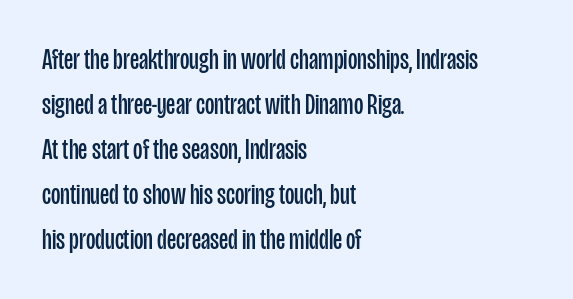
Characters follow at the spacing the type designer built in. Is the type heavy? It reads as light-to-regular instead. The letters stand straight up with perfectly vertical stems. Examine the stroke ends and you'll find no serifs. Notice how the passage keeps a crisp vertical edge on the left only. The rendering uses natural spacing where letterforms have individual widths.
